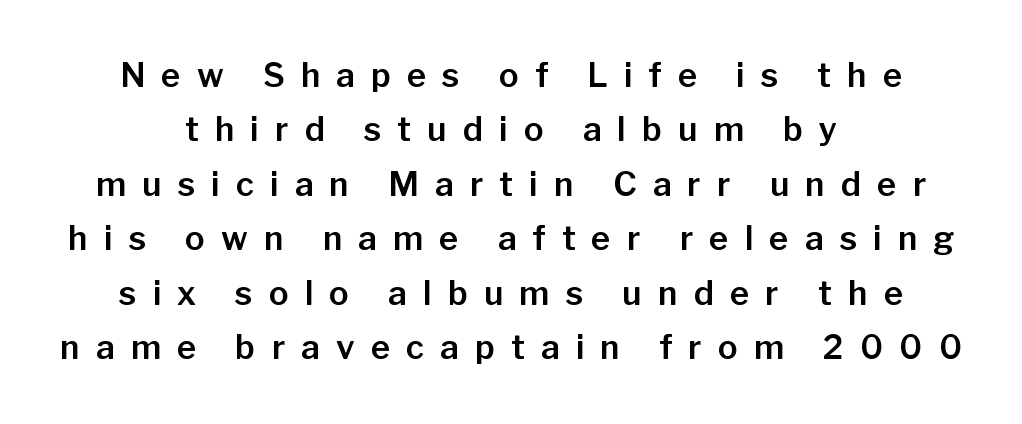
Compared with typical body copy, the letter spacing here is much looser. Letters rest on an invisible, unmarked baseline. Is this a fixed-width face? No — the glyphs have proportional, varying widths. When letters stand straight like this, we call the style roman or upright.
